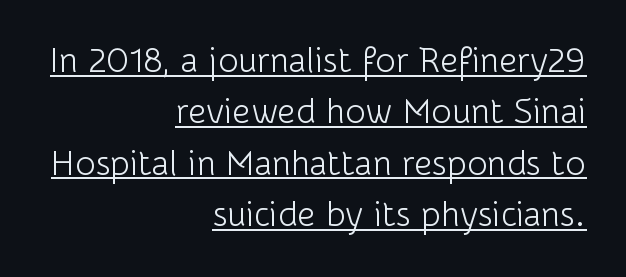
Is this a sans? Yes — the strokes have no serifs. The rendered words wear a rule along their underside. Style check: upright. Where is the straight margin? On the right. Evenly set lines give the paragraph a standard silhouette.
